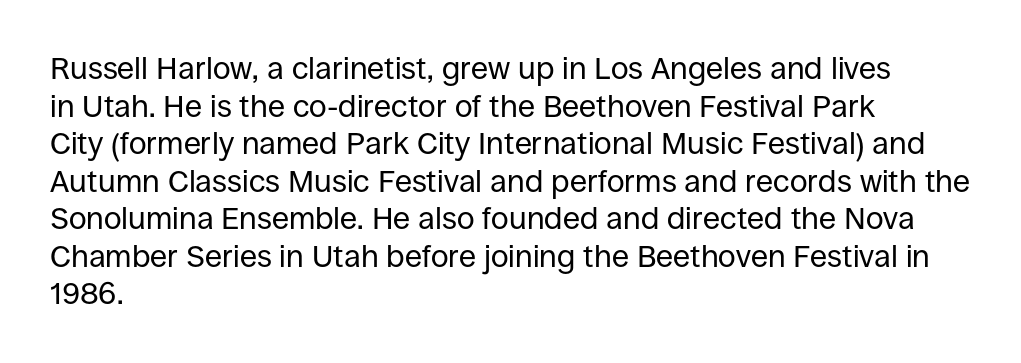
Q: Is the text bold? A: No.
Q: Is the text italic (slanted)? A: No, it is upright.
Q: Is the typeface a serif or a sans-serif typeface? A: Sans-serif.
Q: Is the text underlined? A: No.
Q: How is the paragraph aligned? A: Left-aligned.
Q: Is the spacing between letters normal or unusually wide? A: Normal.
Q: Width (condensed, normal, or wide)? A: Normal.
Q: Stroke contrast? A: Low.
Q: x-height? A: Large.
Q: Monospaced? A: No.
